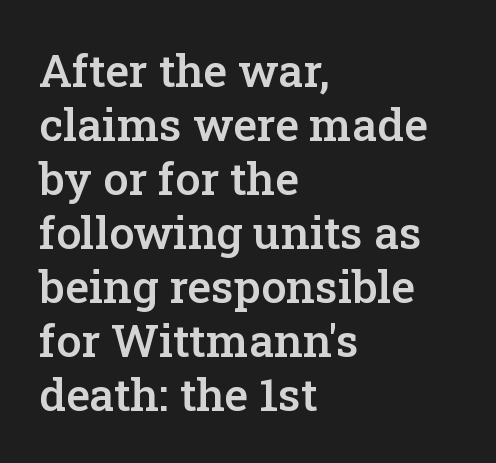
The tracking reads as untouched default to a designer's eye. Old-style or modern, the face here clearly has serifs. Note the varied advance widths — an 'i' is clearly narrower than an 'm'. The rendering uses a semibold face; strokes are thickened but not to full bold.
